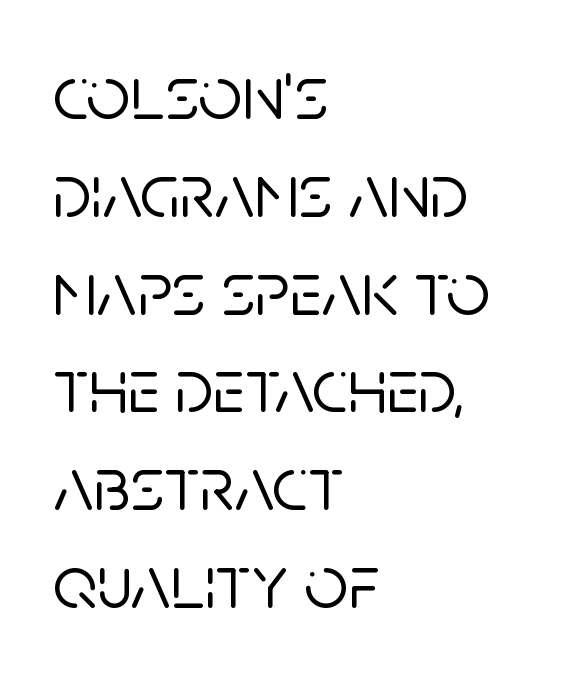
Check where the strokes stop: nothing finishes them off — pure sans. Spacing between characters is what you'd get straight out of the box. Does the leading feel generous? No, just average. Quick note: underline off. These lines are set flush left with a ragged right edge. Think of a printed novel: that variable character pitch is what you see here.
